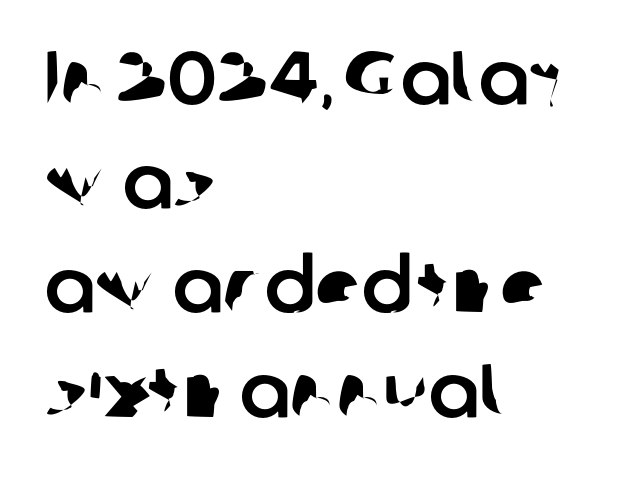
{"serif": "no", "width": "normal", "stroke_contrast": "low", "x_height": "medium", "monospaced": "no", "underline": "no", "align": "left", "line_spacing": "normal", "line_spacing_ratio": 1.39, "letter_spacing": "normal", "letter_spacing_em": 0.0, "glyph_px": 75}
